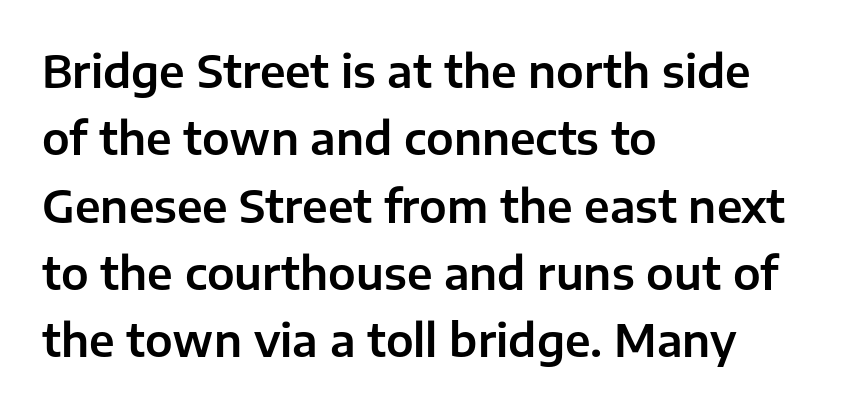
The image shows 44 px sans-serif type, upright; set left-aligned, normal line spacing (1.53x), normal letter spacing, not underlined; low stroke contrast and a medium x-height.
